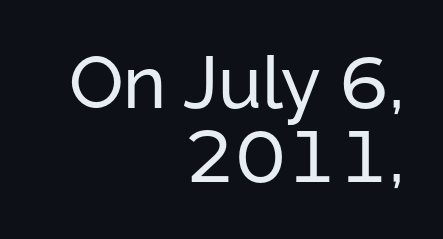
Q: Is the text italic (slanted)? A: No, it is upright.
Q: Is the typeface a serif or a sans-serif typeface? A: Sans-serif.
Q: Is the text underlined? A: No.
Q: How is the paragraph aligned? A: Right-aligned.
Q: Is the spacing between letters normal or unusually wide? A: Normal.
Q: Is the spacing between lines tight, normal or loose? A: Tight.
Q: Width (condensed, normal, or wide)? A: Normal.
Q: Stroke contrast? A: Low.
Q: x-height? A: Medium.
Q: Monospaced? A: No.
